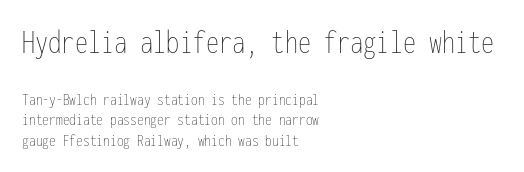
The image shows 35 px thin, condensed type, upright, monospaced; set left-aligned, tight line spacing (1.12x), normal letter spacing, not underlined; the first (top) block is 1.94x larger; low stroke contrast and a medium x-height.
